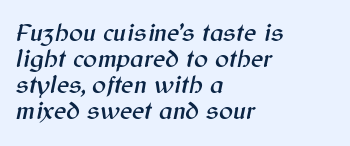
{"italic": "yes", "lean": "right", "slant_degrees": 12, "underline": "no", "align": "left", "line_spacing": "tight", "line_spacing_ratio": 1.0, "letter_spacing": "normal", "letter_spacing_em": 0.0, "glyph_px": 26}
